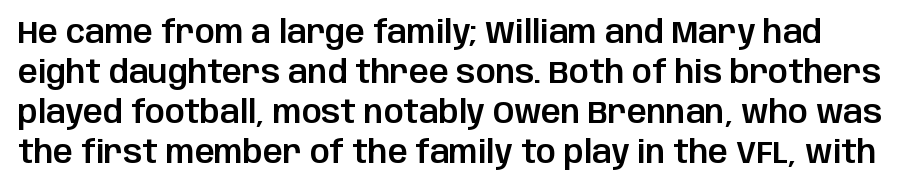
Is this a sans? Yes — the strokes have no serifs. Each word holds together tightly as a unit, with standard inter-letter gaps. This sample uses an upright cut, with every glyph sitting square on the baseline. Character widths vary here, with narrow letters taking less room than wide ones. The block of text has a typical density, with ordinary space between rows. Descenders are the only things crossing below the line.
